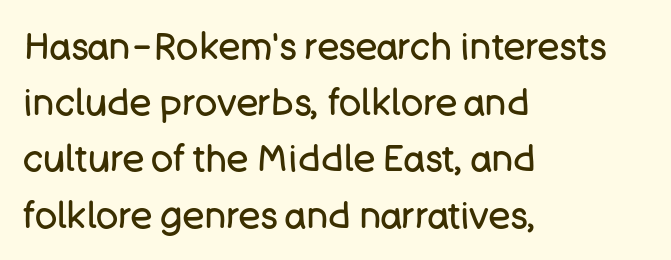
{"serif": "no", "italic": "no", "bold": "no", "weight": "regular", "width": "normal", "stroke_contrast": "low", "x_height": "large", "monospaced": "no", "underline": "no", "align": "left", "line_spacing": "normal", "line_spacing_ratio": 1.52, "letter_spacing": "normal", "letter_spacing_em": 0.0, "glyph_px": 37}
